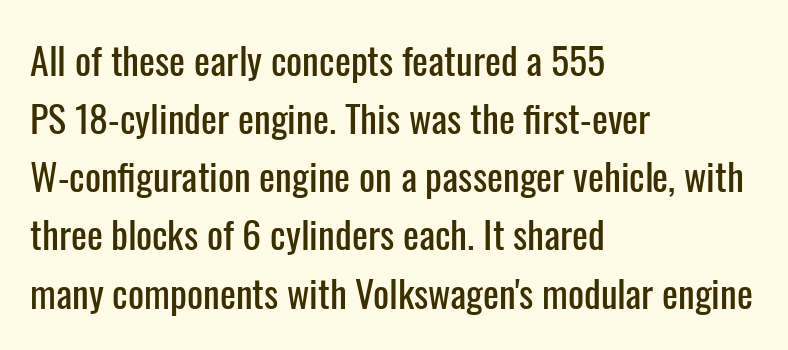
{"serif": "no", "italic": "no", "width": "condensed", "stroke_contrast": "low", "x_height": "medium", "monospaced": "no", "underline": "no", "align": "left", "line_spacing": "normal", "line_spacing_ratio": 1.53, "letter_spacing": "normal", "letter_spacing_em": 0.0, "glyph_px": 38}
